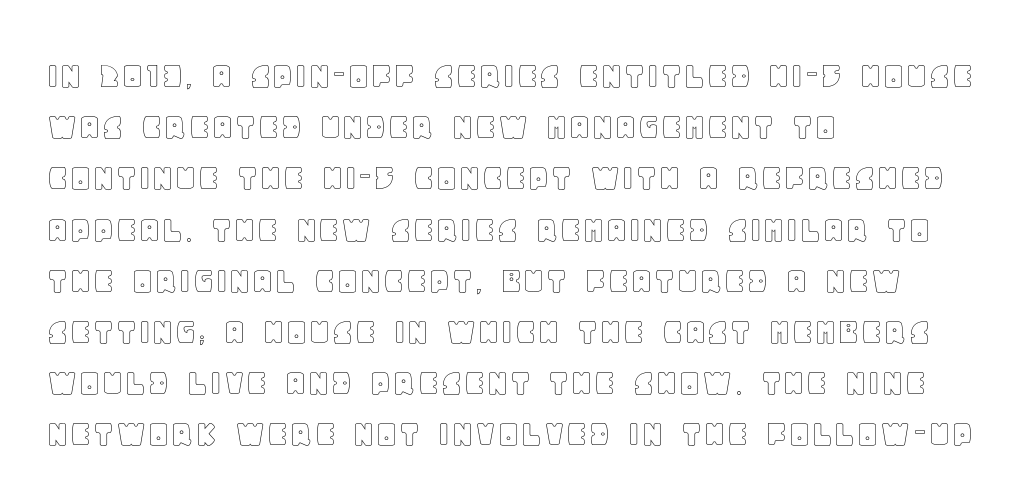
The image shows 40 px text type, upright; set left-aligned, normal line spacing (1.28x), normal letter spacing, not underlined; a large x-height.
